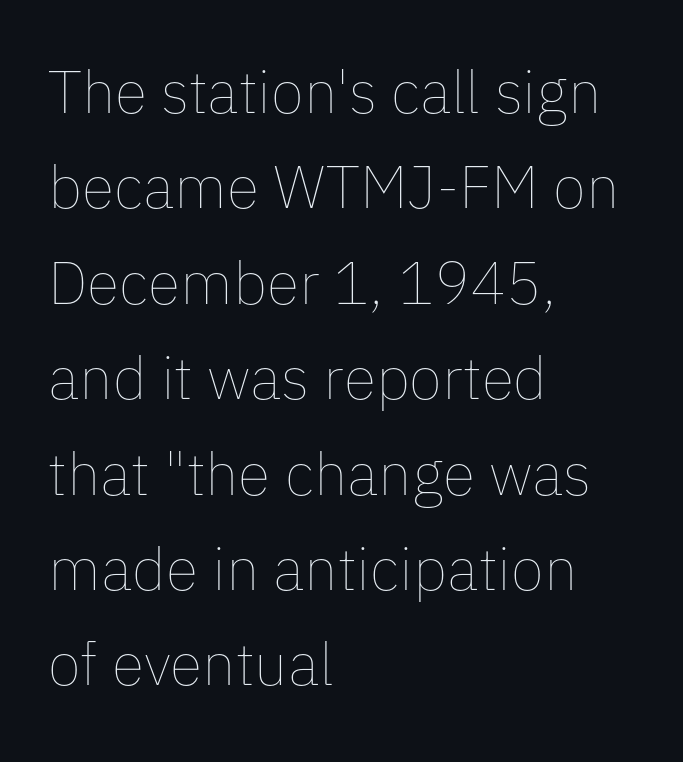
Q: Is the text bold? A: No.
Q: Is the text italic (slanted)? A: No, it is upright.
Q: Is the text underlined? A: No.
Q: How is the paragraph aligned? A: Left-aligned.
Q: Is the spacing between letters normal or unusually wide? A: Normal.
Q: Is the spacing between lines tight, normal or loose? A: Normal.
Q: Width (condensed, normal, or wide)? A: Normal.
Q: Stroke contrast? A: Low.
Q: x-height? A: Medium.
Q: Monospaced? A: No.
